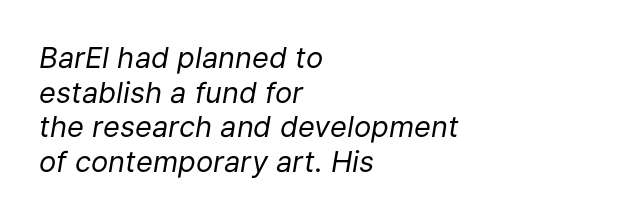
Q: Is the text bold? A: No.
Q: Is the text italic (slanted)? A: Yes, it leans right by about 9 degrees.
Q: Is the text underlined? A: No.
Q: How is the paragraph aligned? A: Left-aligned.
Q: Is the spacing between letters normal or unusually wide? A: Normal.
Q: Width (condensed, normal, or wide)? A: Normal.
Q: Stroke contrast? A: Low.
Q: x-height? A: Medium.
Q: Monospaced? A: No.
